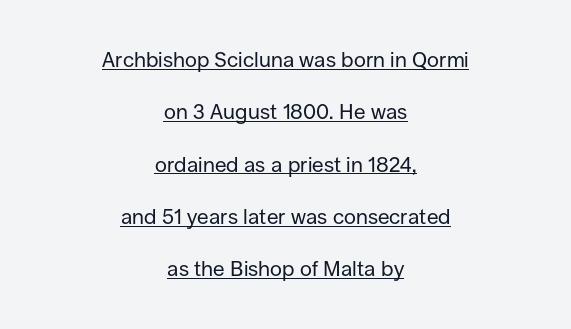
{"italic": "no", "bold": "no", "underline": "yes", "align": "center", "line_spacing": "loose", "line_spacing_ratio": 2.49, "letter_spacing": "normal", "letter_spacing_em": 0.0, "glyph_px": 21}
